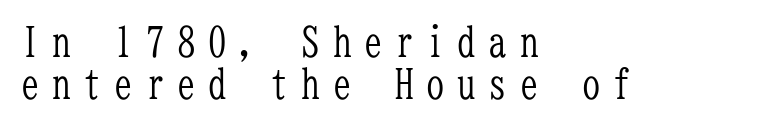
{"serif": "yes", "italic": "no", "bold": "no", "weight": "light", "width": "condensed", "stroke_contrast": "low", "x_height": "medium", "monospaced": "yes", "underline": "no", "align": "left", "line_spacing": "tight", "line_spacing_ratio": 1.02, "letter_spacing": "wide", "letter_spacing_em": 0.26, "glyph_px": 41}
